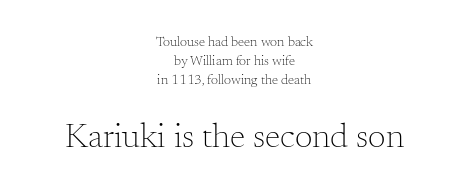
Q: Is the text bold? A: No.
Q: Is the text italic (slanted)? A: No, it is upright.
Q: Is the typeface a serif or a sans-serif typeface? A: Serif.
Q: Is the text underlined? A: No.
Q: How is the paragraph aligned? A: Centered.
Q: Is the spacing between letters normal or unusually wide? A: Normal.
Q: Is the spacing between lines tight, normal or loose? A: Normal.
Q: Which block of text is set in a larger size, the first (top) or the second (bottom)? A: The second (bottom) one.
Q: Width (condensed, normal, or wide)? A: Normal.
Q: Stroke contrast? A: Medium.
Q: x-height? A: Small.
Q: Monospaced? A: No.
